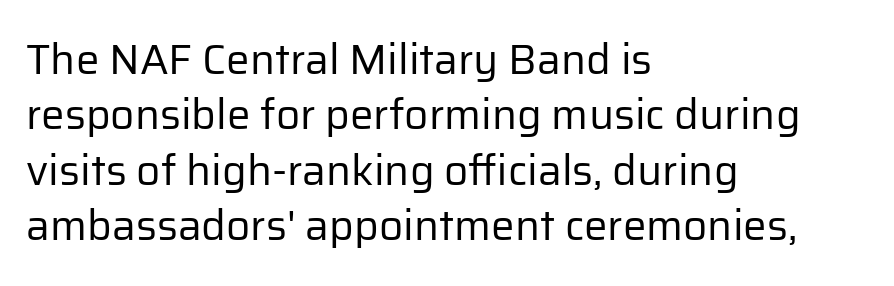
{"serif": "no", "italic": "no", "bold": "no", "weight": "regular", "width": "normal", "stroke_contrast": "low", "x_height": "medium", "monospaced": "no", "underline": "no", "align": "left", "line_spacing": "normal", "line_spacing_ratio": 1.32, "letter_spacing": "normal", "letter_spacing_em": 0.0, "glyph_px": 42}
